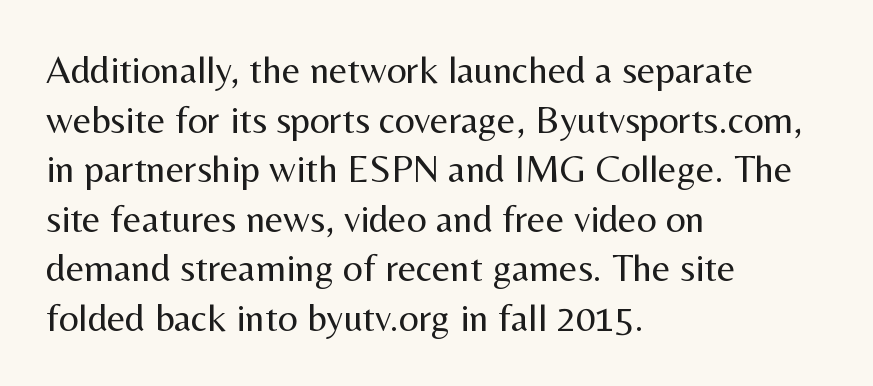
Q: Is the text bold? A: No.
Q: Is the text italic (slanted)? A: No, it is upright.
Q: Is the typeface a serif or a sans-serif typeface? A: Sans-serif.
Q: Is the text underlined? A: No.
Q: How is the paragraph aligned? A: Left-aligned.
Q: Is the spacing between letters normal or unusually wide? A: Normal.
Q: Is the spacing between lines tight, normal or loose? A: Normal.
Q: Width (condensed, normal, or wide)? A: Normal.
Q: Stroke contrast? A: Medium.
Q: x-height? A: Medium.
Q: Monospaced? A: No.
